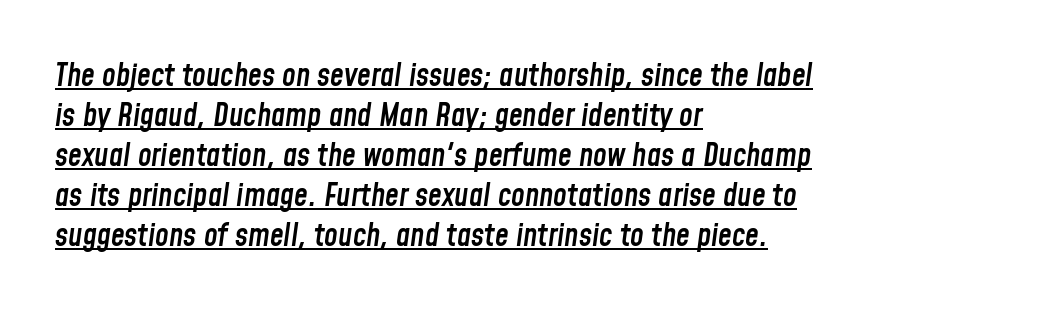
The image shows 31 px semibold, condensed type, italic (leaning right); set left-aligned, normal line spacing (1.29x), normal letter spacing, underlined; low stroke contrast and a medium x-height.
